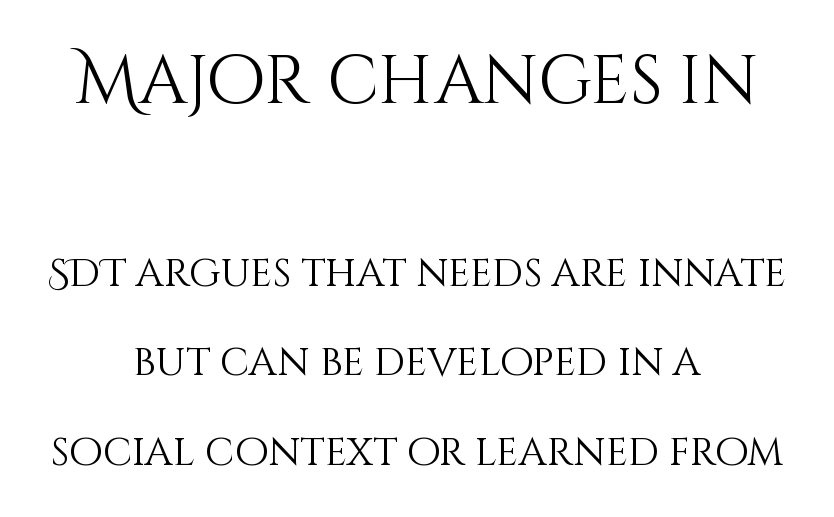
{"italic": "no", "bold": "no", "weight": "light", "width": "normal", "stroke_contrast": "medium", "x_height": "large", "monospaced": "no", "underline": "no", "align": "center", "line_spacing": "loose", "line_spacing_ratio": 2.3, "letter_spacing": "normal", "letter_spacing_em": 0.0, "larger_block": "first", "size_ratio": 1.74, "glyph_px": 68}
